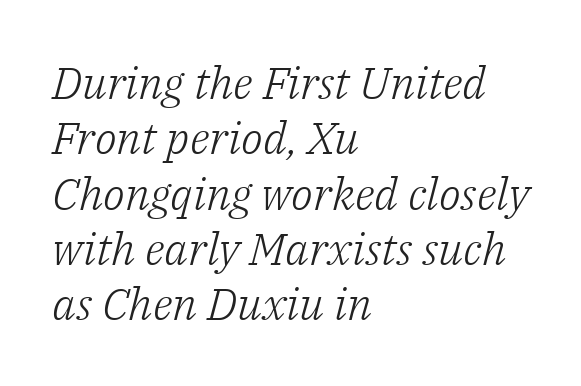
{"serif": "yes", "italic": "yes", "lean": "right", "slant_degrees": 14, "bold": "no", "weight": "light", "width": "normal", "stroke_contrast": "low", "x_height": "medium", "monospaced": "no", "underline": "no", "align": "left", "line_spacing_ratio": 1.23, "letter_spacing": "normal", "letter_spacing_em": 0.0, "glyph_px": 45}
